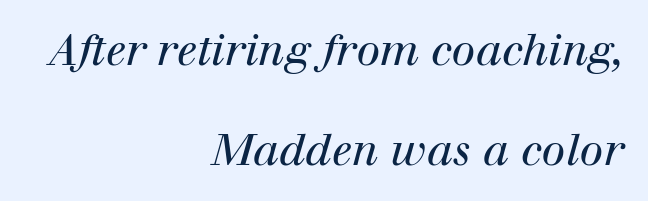
Classification — serif. Spacing between characters is what you'd get straight out of the box. Is this a fixed-width face? No — the glyphs have proportional, varying widths. Underline: absent.
